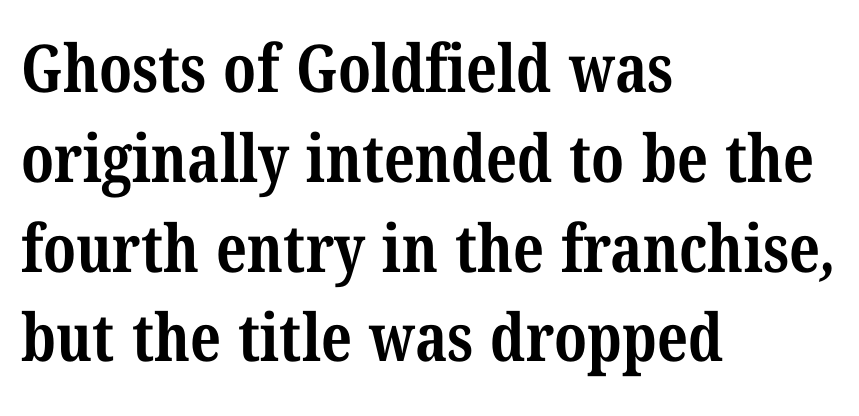
Rule under the text: the space is simply empty. Caption: bold face, heavy strokes. Regarding leading, the lines here are spaced in the standard way. Is the block centered? No — it sits flush against the left margin. Standard letterfit; no display-style spreading of the glyphs. The letters carry serifs — small finishing strokes at the ends of their stems.
